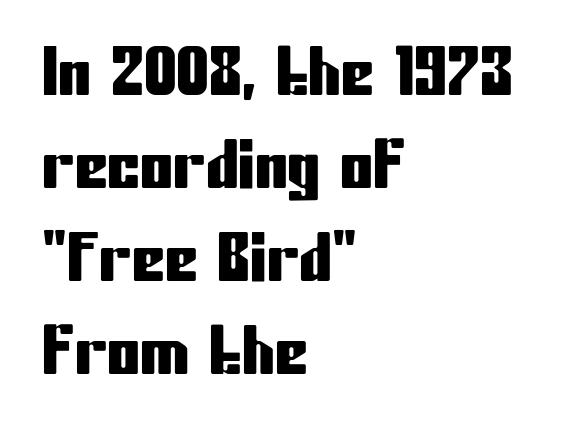
The image shows 66 px condensed sans-serif type, upright; set left-aligned, normal line spacing (1.41x), normal letter spacing, not underlined; low stroke contrast and a medium x-height.
